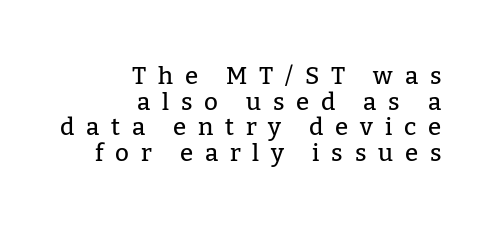
The type is letterspaced generously, with wide tracking. The passage is arranged like a letterhead date or caption credit — flush right. Baseline-to-baseline distance is barely more than the letter height. Nobody drew a line under any word here. No italicization has been applied; the sample stays upright.
